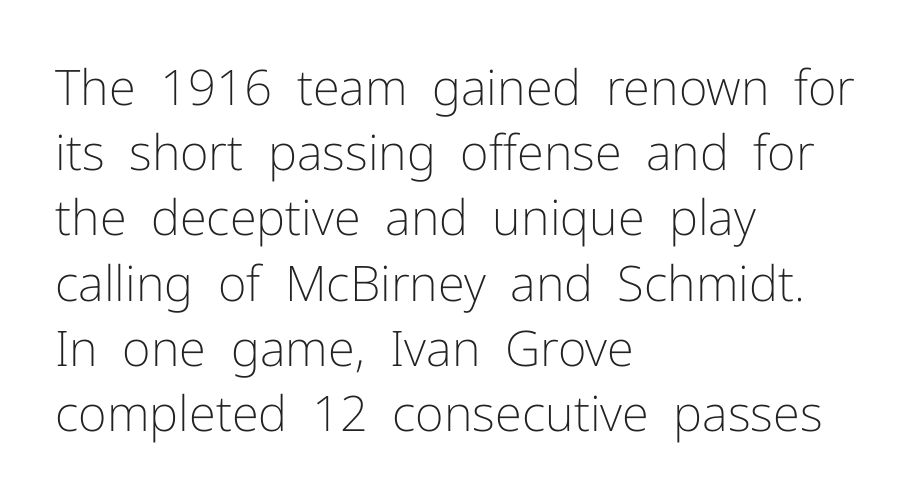
The image shows 49 px light sans-serif type, upright; set left-aligned, normal line spacing (1.33x), normal letter spacing, not underlined; low stroke contrast and a medium x-height.
